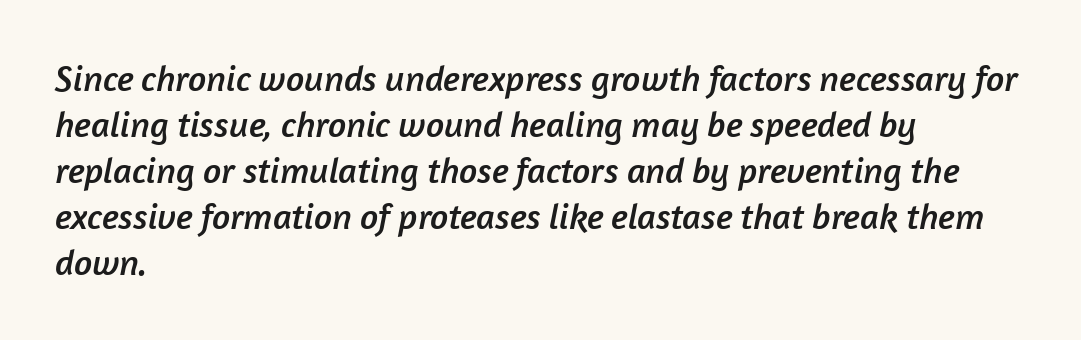
Q: Is the typeface a serif or a sans-serif typeface? A: Sans-serif.
Q: Is the text underlined? A: No.
Q: How is the paragraph aligned? A: Left-aligned.
Q: Is the spacing between letters normal or unusually wide? A: Normal.
Q: Is the spacing between lines tight, normal or loose? A: Normal.
Q: Width (condensed, normal, or wide)? A: Normal.
Q: Stroke contrast? A: Low.
Q: x-height? A: Medium.
Q: Monospaced? A: No.
